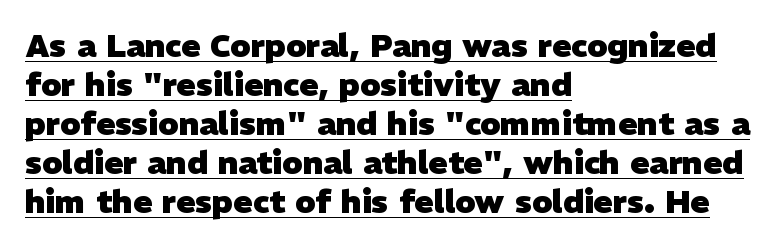
The glyphs are accompanied by a horizontal stroke just below them. Left-aligned paragraph, ragged on the right. This is sans-serif lettering, the kind often seen on screens and signage. Tracking here is standard; glyphs follow each other at the usual distance. This sample has the flowing, uneven cadence of proportional lettering.
